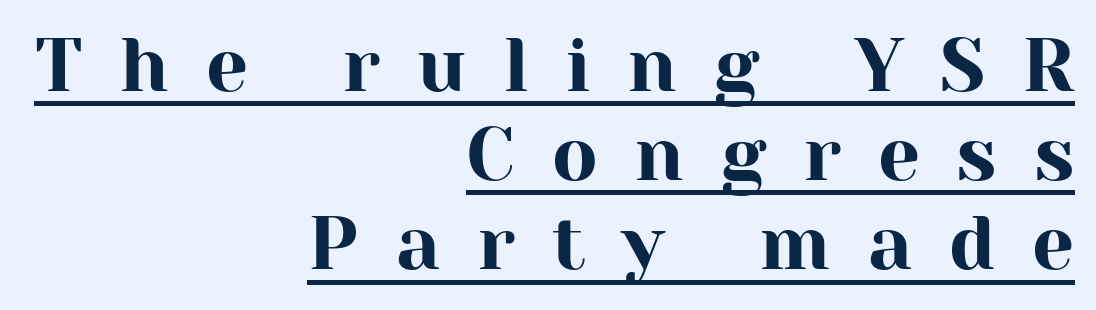
Q: Is the text italic (slanted)? A: No, it is upright.
Q: Is the typeface a serif or a sans-serif typeface? A: Serif.
Q: Is the text underlined? A: Yes.
Q: How is the paragraph aligned? A: Right-aligned.
Q: Is the spacing between letters normal or unusually wide? A: Unusually wide.
Q: Width (condensed, normal, or wide)? A: Normal.
Q: Stroke contrast? A: High.
Q: x-height? A: Medium.
Q: Monospaced? A: No.
